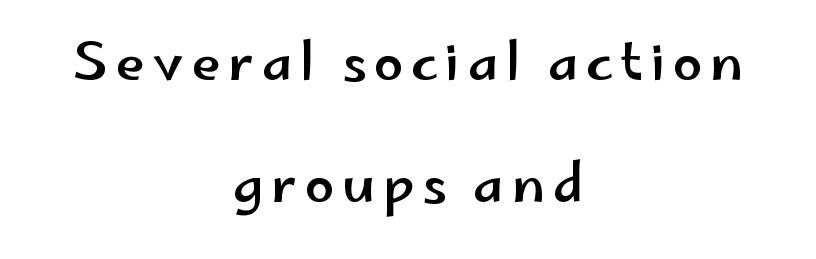
{"serif": "no", "italic": "no", "width": "wide", "stroke_contrast": "low", "x_height": "small", "monospaced": "no", "underline": "no", "align": "center", "line_spacing": "loose", "line_spacing_ratio": 2.35, "glyph_px": 52}
